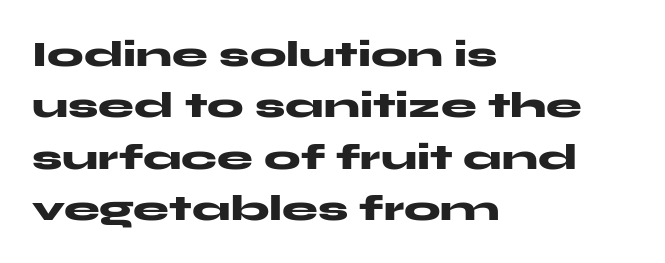
{"serif": "no", "italic": "no", "bold": "yes", "weight": "heavy", "width": "wide", "stroke_contrast": "medium", "x_height": "medium", "monospaced": "no", "underline": "no", "align": "left", "line_spacing": "normal", "line_spacing_ratio": 1.43, "letter_spacing": "normal", "letter_spacing_em": 0.0, "glyph_px": 36}
